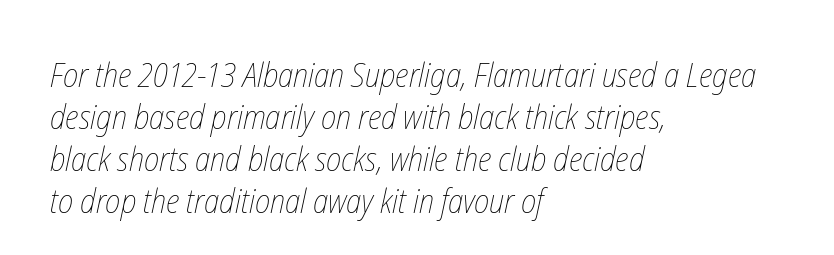
The image shows 34 px thin, condensed type; set left-aligned, line spacing 1.24x, normal letter spacing, not underlined; low stroke contrast and a medium x-height.
